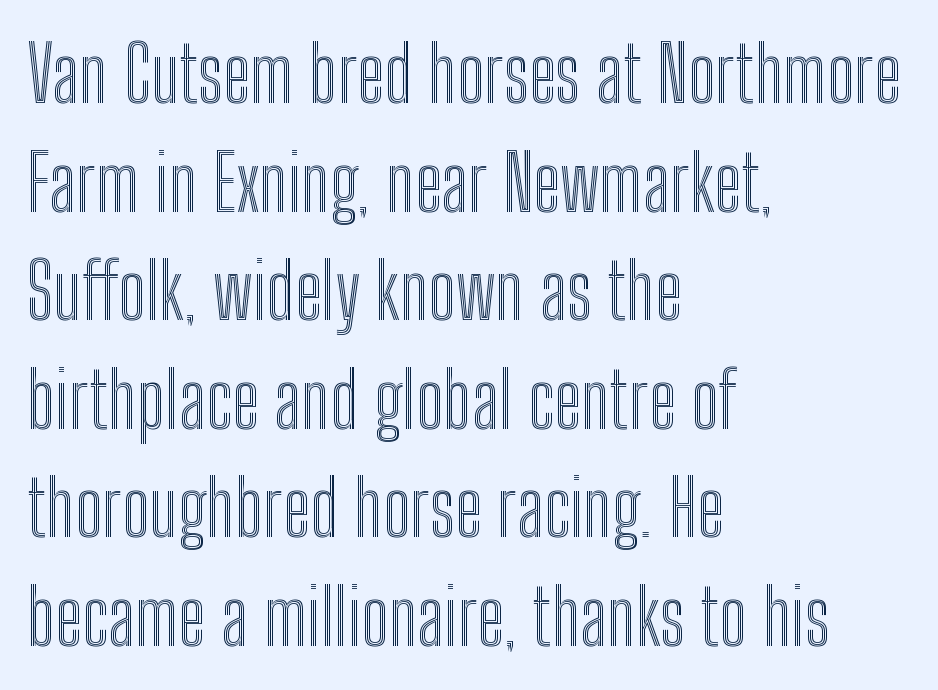
{"italic": "no", "width": "condensed", "x_height": "medium", "monospaced": "no", "underline": "no", "align": "left", "line_spacing": "normal", "line_spacing_ratio": 1.41, "letter_spacing": "normal", "letter_spacing_em": 0.0, "glyph_px": 77}
